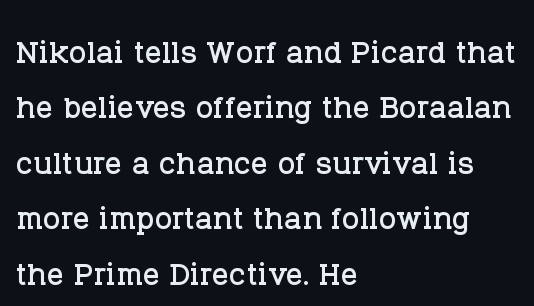
Q: Is the text italic (slanted)? A: No, it is upright.
Q: Is the typeface a serif or a sans-serif typeface? A: Serif.
Q: Is the text underlined? A: No.
Q: How is the paragraph aligned? A: Left-aligned.
Q: Is the spacing between letters normal or unusually wide? A: Normal.
Q: Is the spacing between lines tight, normal or loose? A: Normal.
Q: Width (condensed, normal, or wide)? A: Normal.
Q: Stroke contrast? A: Low.
Q: x-height? A: Large.
Q: Monospaced? A: No.
